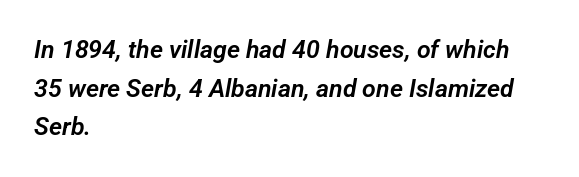
{"underline": "no", "align": "left", "line_spacing": "normal", "line_spacing_ratio": 1.55, "letter_spacing": "normal", "letter_spacing_em": 0.0, "glyph_px": 25}
